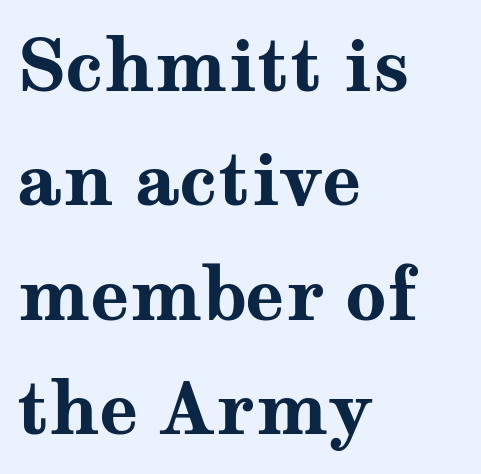
Q: Is the text bold? A: Yes.
Q: Is the text italic (slanted)? A: No, it is upright.
Q: Is the typeface a serif or a sans-serif typeface? A: Serif.
Q: Is the text underlined? A: No.
Q: How is the paragraph aligned? A: Left-aligned.
Q: Is the spacing between letters normal or unusually wide? A: Normal.
Q: Is the spacing between lines tight, normal or loose? A: Normal.
Q: Width (condensed, normal, or wide)? A: Wide.
Q: Stroke contrast? A: Medium.
Q: x-height? A: Medium.
Q: Monospaced? A: No.
